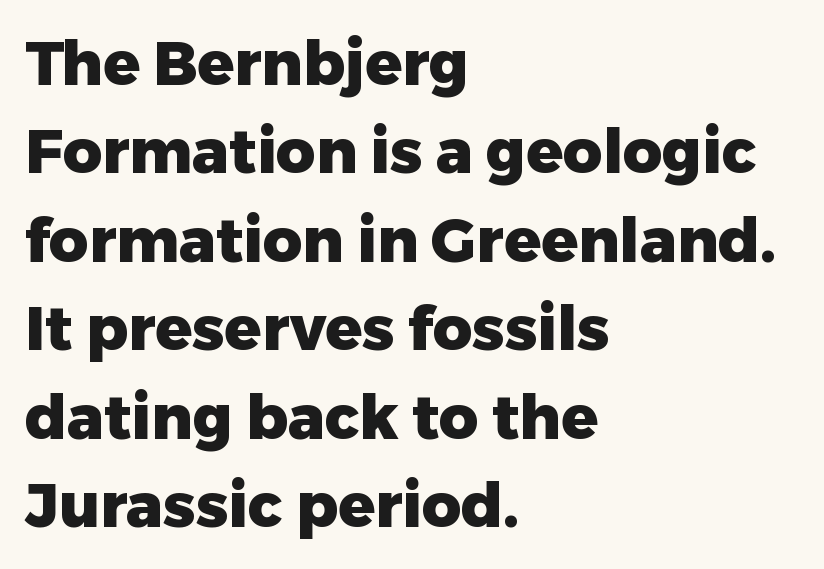
The image shows 61 px heavy sans-serif type, upright; set left-aligned, normal line spacing (1.45x), normal letter spacing, not underlined; low stroke contrast and a medium x-height.
